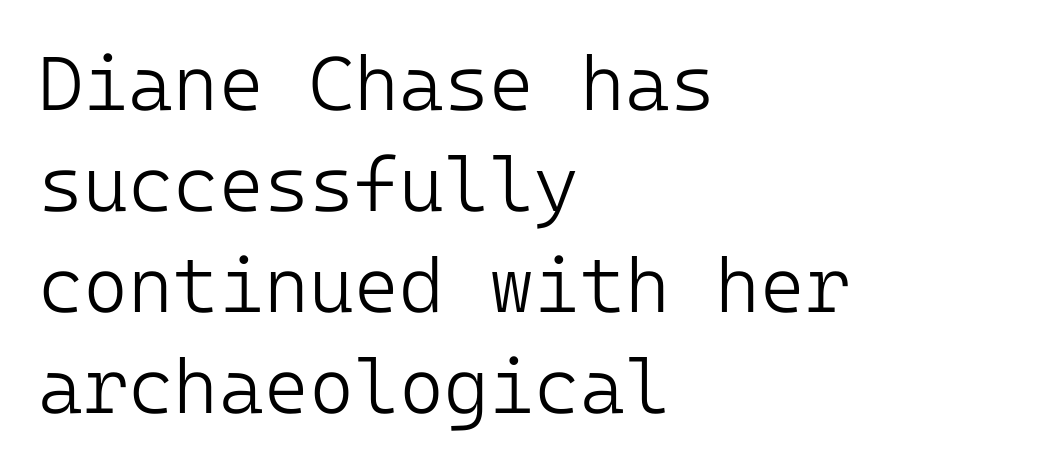
Q: Is the text bold? A: No.
Q: Is the text italic (slanted)? A: No, it is upright.
Q: Is the typeface a serif or a sans-serif typeface? A: Sans-serif.
Q: Is the text underlined? A: No.
Q: How is the paragraph aligned? A: Left-aligned.
Q: Is the spacing between letters normal or unusually wide? A: Normal.
Q: Is the spacing between lines tight, normal or loose? A: Normal.
Q: Width (condensed, normal, or wide)? A: Normal.
Q: Stroke contrast? A: Low.
Q: x-height? A: Medium.
